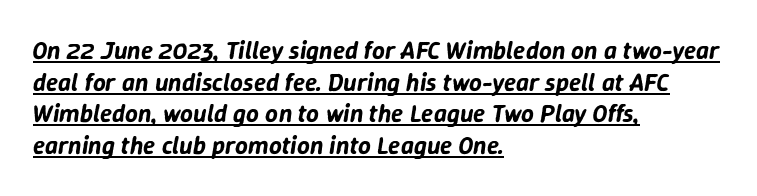
The line texture is even and compact thanks to regular tracking. The lines in this sample share a left origin and differ only in where they stop. Normally led — the rows are evenly, conventionally spaced. Tall strokes in this sample are angled rather than plumb. Check the space under the baseline: a stroke is drawn there.
